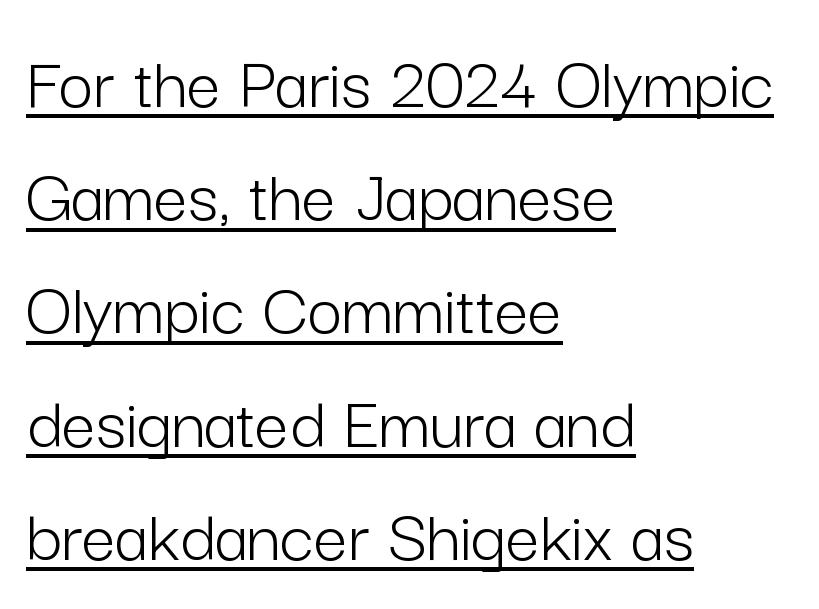
Whoever set this chose a conventional vertical rhythm. Unlike a traditional serif, this face leaves its strokes unadorned. Looks like someone drew a line under every word here. These glyphs show unthickened strokes, regular width or finer.
